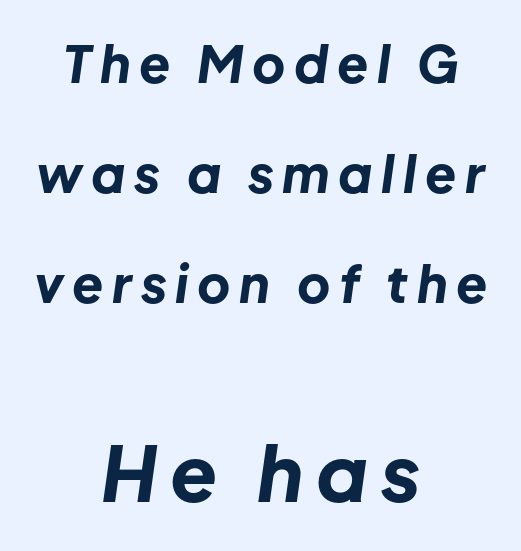
Honestly, there is no underline to notice here at all. Horizontal bands of white between lines are thick stripes. A student would call this center alignment; a typographer would say set centered. When letters slant like this, we call the style italic. The second block has been scaled up relative to the first. The letters advance in unequal steps, a hallmark of proportional type.
